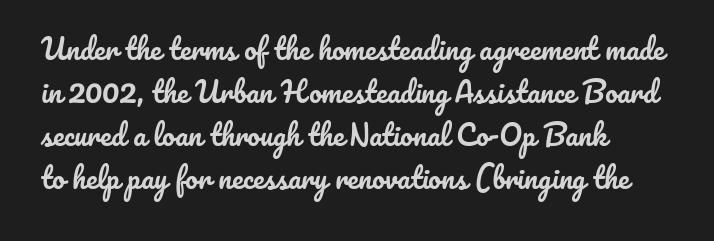
These lines are rendered in a variable-pitch font. Short note: letters normally spaced. Rows of type keep a routine distance in the vertical direction.
